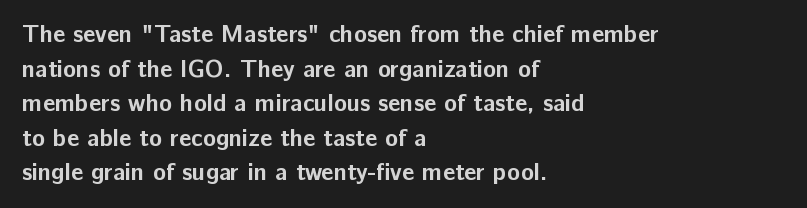
The image shows 24 px bold type, upright; set left-aligned, normal line spacing (1.44x), normal letter spacing, not underlined.
